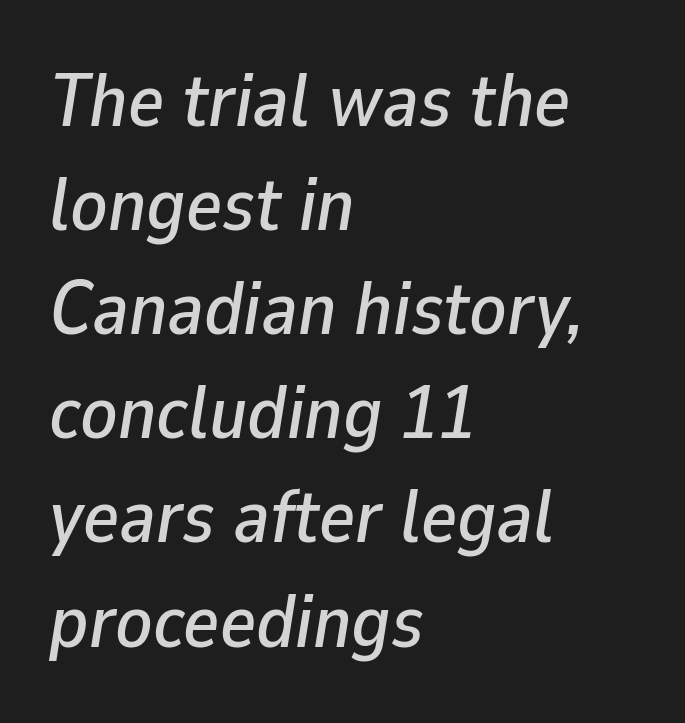
Note the varied advance widths — an 'i' is clearly narrower than an 'm'. Typeset ragged right — the left edge is the straight one. Default kerning and tracking; the words read as compact shapes. Decoration check: the copy has no underline. Each new line begins a customary step beneath the previous one. When letters slant like this, we call the style italic.
